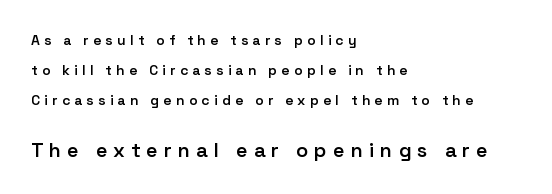
Q: Is the text bold? A: Semi-bold.
Q: Is the text italic (slanted)? A: No, it is upright.
Q: Is the text underlined? A: No.
Q: How is the paragraph aligned? A: Left-aligned.
Q: Is the spacing between letters normal or unusually wide? A: Unusually wide.
Q: Is the spacing between lines tight, normal or loose? A: Loose.
Q: Which block of text is set in a larger size, the first (top) or the second (bottom)? A: The second (bottom) one.
